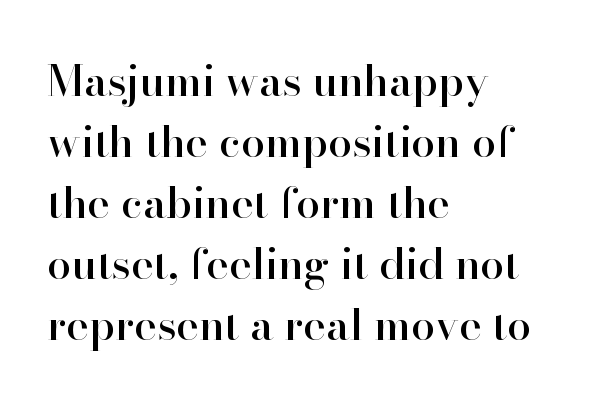
{"serif": "yes", "italic": "no", "width": "normal", "stroke_contrast": "high", "x_height": "small", "monospaced": "no", "underline": "no", "align": "left", "line_spacing": "normal", "line_spacing_ratio": 1.42, "letter_spacing": "normal", "letter_spacing_em": 0.0, "glyph_px": 43}
